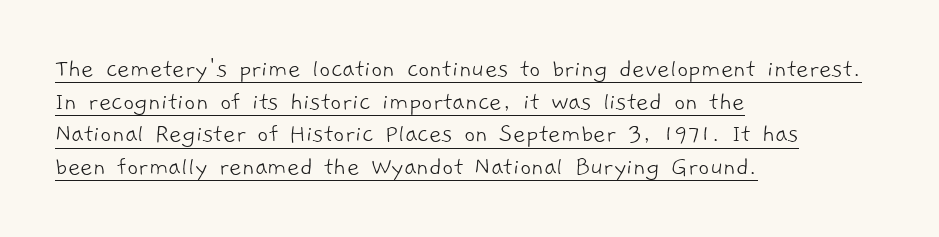
The image shows 27 px text type; set left-aligned, line spacing 1.21x, normal letter spacing, underlined.
